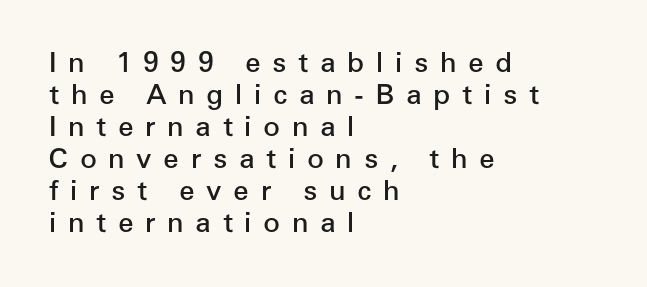
Q: Is the text bold? A: Semi-bold.
Q: Is the text italic (slanted)? A: No, it is upright.
Q: Is the typeface a serif or a sans-serif typeface? A: Sans-serif.
Q: Is the text underlined? A: No.
Q: How is the paragraph aligned? A: Left-aligned.
Q: Is the spacing between letters normal or unusually wide? A: Unusually wide.
Q: Is the spacing between lines tight, normal or loose? A: Tight.
Q: Width (condensed, normal, or wide)? A: Normal.
Q: Stroke contrast? A: Low.
Q: x-height? A: Medium.
Q: Monospaced? A: No.
